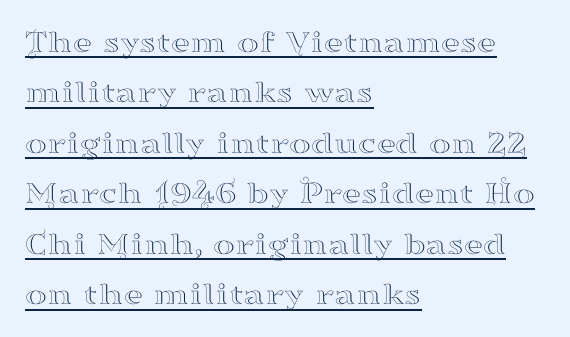
Q: Is the text italic (slanted)? A: No, it is upright.
Q: Is the typeface a serif or a sans-serif typeface? A: Serif.
Q: Is the text underlined? A: Yes.
Q: How is the paragraph aligned? A: Left-aligned.
Q: Is the spacing between letters normal or unusually wide? A: Normal.
Q: Is the spacing between lines tight, normal or loose? A: Normal.
Q: Width (condensed, normal, or wide)? A: Wide.
Q: Stroke contrast? A: High.
Q: x-height? A: Small.
Q: Monospaced? A: No.
